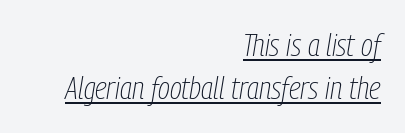
Q: Is the text bold? A: No.
Q: Is the text italic (slanted)? A: Yes, it leans right by about 9 degrees.
Q: Is the text underlined? A: Yes.
Q: How is the paragraph aligned? A: Right-aligned.
Q: Is the spacing between letters normal or unusually wide? A: Normal.
Q: Is the spacing between lines tight, normal or loose? A: Normal.
Q: Width (condensed, normal, or wide)? A: Condensed.
Q: Stroke contrast? A: Low.
Q: x-height? A: Medium.
Q: Monospaced? A: No.
